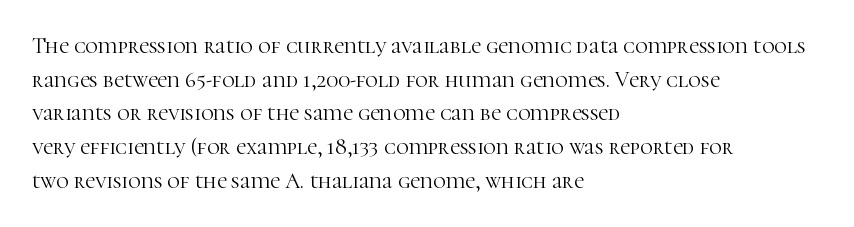
Q: Is the text bold? A: No.
Q: Is the text italic (slanted)? A: No, it is upright.
Q: Is the text underlined? A: No.
Q: How is the paragraph aligned? A: Left-aligned.
Q: Is the spacing between letters normal or unusually wide? A: Normal.
Q: Is the spacing between lines tight, normal or loose? A: Normal.
